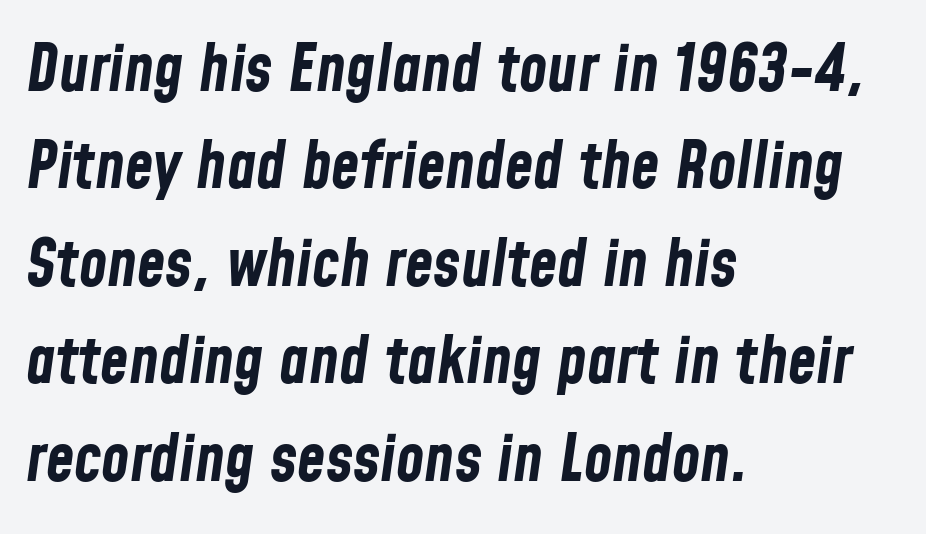
Q: Is the text bold? A: Yes.
Q: Is the text italic (slanted)? A: Yes, it leans right by about 8 degrees.
Q: Is the text underlined? A: No.
Q: How is the paragraph aligned? A: Left-aligned.
Q: Is the spacing between letters normal or unusually wide? A: Normal.
Q: Is the spacing between lines tight, normal or loose? A: Normal.
Q: Width (condensed, normal, or wide)? A: Condensed.
Q: Stroke contrast? A: Low.
Q: x-height? A: Medium.
Q: Monospaced? A: No.
